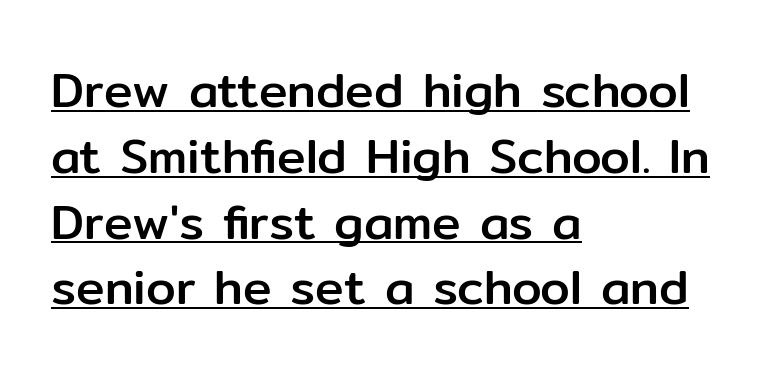
Q: Is the text italic (slanted)? A: No, it is upright.
Q: Is the typeface a serif or a sans-serif typeface? A: Sans-serif.
Q: Is the text underlined? A: Yes.
Q: How is the paragraph aligned? A: Left-aligned.
Q: Is the spacing between letters normal or unusually wide? A: Normal.
Q: Is the spacing between lines tight, normal or loose? A: Normal.
Q: Width (condensed, normal, or wide)? A: Normal.
Q: Stroke contrast? A: Low.
Q: x-height? A: Medium.
Q: Monospaced? A: No.
